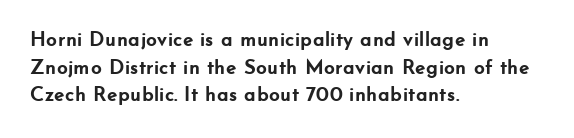
{"italic": "no", "bold": "yes", "underline": "no", "align": "left", "line_spacing": "normal", "line_spacing_ratio": 1.31, "letter_spacing": "normal", "letter_spacing_em": 0.0, "glyph_px": 21}
